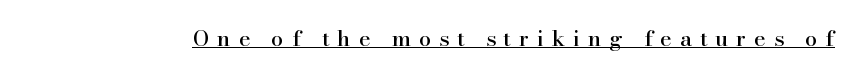
The image shows 22 px text type, upright; set unusually wide letter spacing (+0.36 em), underlined.
